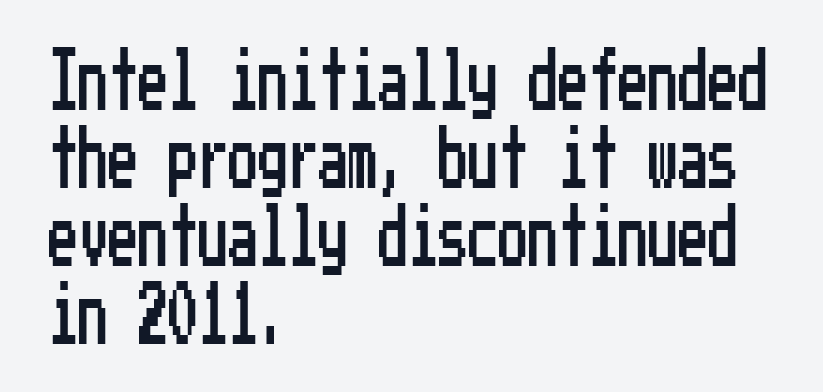
{"serif": "no", "italic": "no", "width": "condensed", "stroke_contrast": "low", "x_height": "medium", "underline": "no", "align": "left", "line_spacing": "normal", "line_spacing_ratio": 1.3, "letter_spacing": "normal", "letter_spacing_em": 0.0, "glyph_px": 60}
